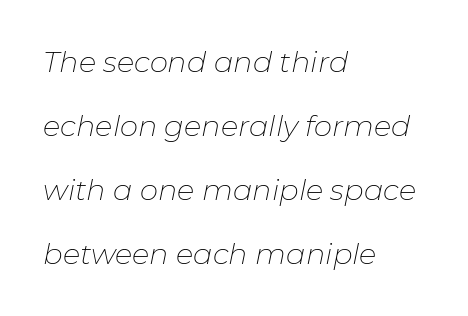
The image shows 29 px thin type, italic (leaning right); set left-aligned, loose line spacing (2.21x), normal letter spacing, not underlined; low stroke contrast and a medium x-height.
